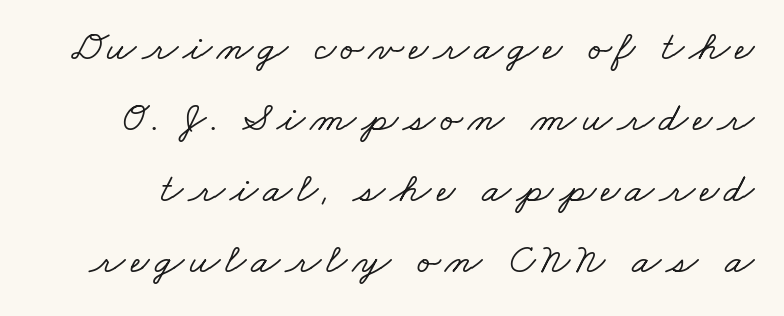
Think of a printed novel: that variable character pitch is what you see here. You can tell from the footed stems that serif type was used. Baseline-to-baseline distance is the conventional proportion of letter height. Any mark beneath the type? The region is blank.
